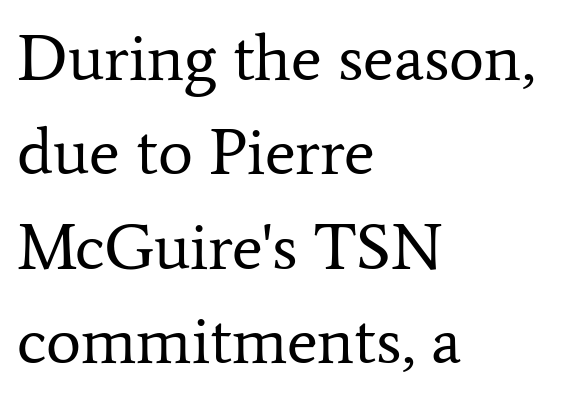
The type family on display is of the serif kind. Vertical strokes here are truly vertical. The face used here is proportionally spaced, like ordinary book or web type. Short note: letters normally spaced.
